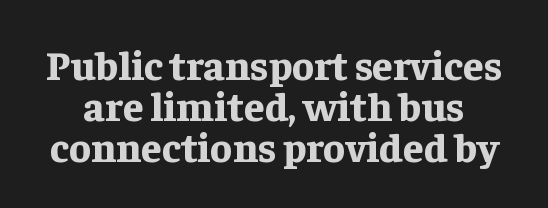
Q: Is the text bold? A: Yes.
Q: Is the text italic (slanted)? A: No, it is upright.
Q: Is the typeface a serif or a sans-serif typeface? A: Serif.
Q: Is the text underlined? A: No.
Q: Is the spacing between letters normal or unusually wide? A: Normal.
Q: Is the spacing between lines tight, normal or loose? A: Tight.
Q: Width (condensed, normal, or wide)? A: Normal.
Q: Stroke contrast? A: Low.
Q: x-height? A: Medium.
Q: Monospaced? A: No.
